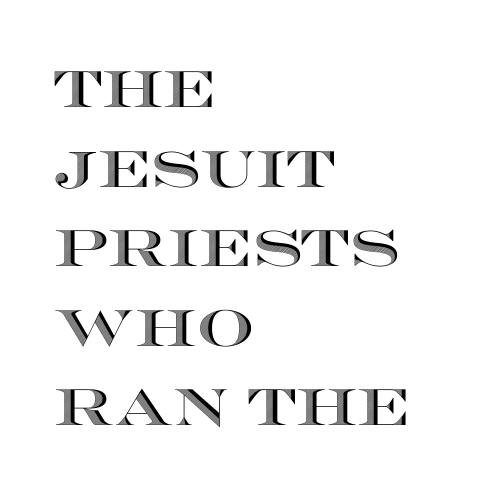
Quick note: interline space is typical. Caption: standard tracking, unaltered. The area under the type is left untouched. This is roman type, the default non-slanted kind. Think of a printed novel: that variable character pitch is what you see here.
